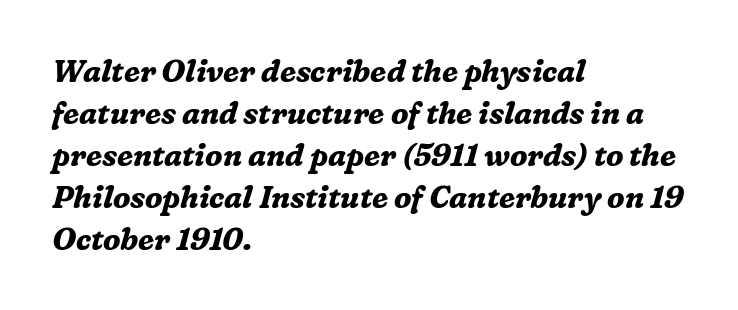
No word sits above an underline. The letters advance in unequal steps, a hallmark of proportional type. Unlike a clean sans, this face finishes its strokes with serifs. The rag falls on the right side of this text block. How are the letters spaced? Ordinarily, with no added tracking. Successive baselines arrive at the customary interval.
